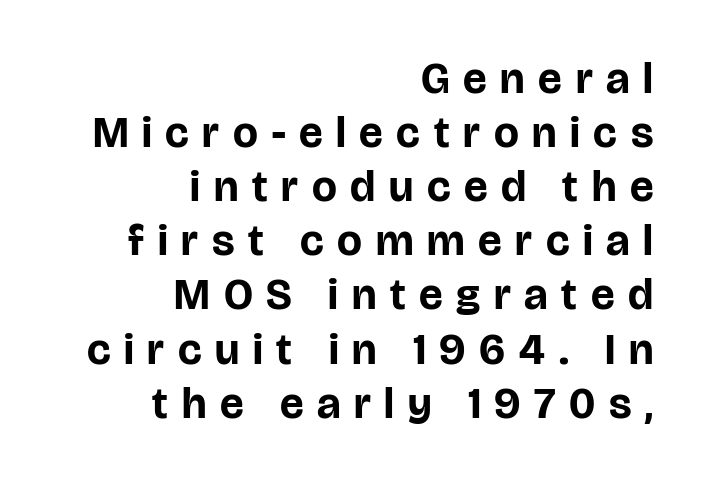
Q: Is the text bold? A: Yes.
Q: Is the text italic (slanted)? A: No, it is upright.
Q: Is the typeface a serif or a sans-serif typeface? A: Sans-serif.
Q: Is the text underlined? A: No.
Q: How is the paragraph aligned? A: Right-aligned.
Q: Is the spacing between letters normal or unusually wide? A: Unusually wide.
Q: Width (condensed, normal, or wide)? A: Normal.
Q: Stroke contrast? A: Low.
Q: x-height? A: Large.
Q: Monospaced? A: No.
